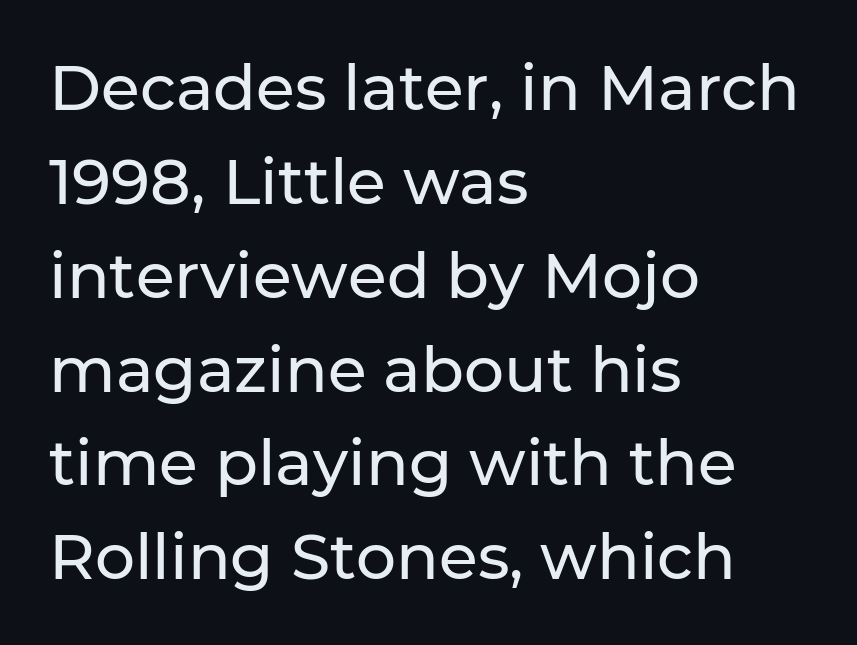
Horizontal alignment here is leftward, the default for most running prose. Examine the stroke ends and you'll find no serifs. Has an underline been added? It has not. The rendering uses natural spacing where letterforms have individual widths. Words appear dense and cohesive because spacing is normal. These lines sit exactly where default settings would place them.
